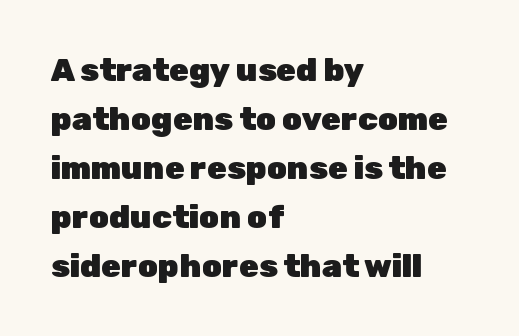
The image shows 32 px heavy sans-serif type, upright; set left-aligned, normal line spacing (1.53x), normal letter spacing, not underlined; low stroke contrast and a medium x-height.
